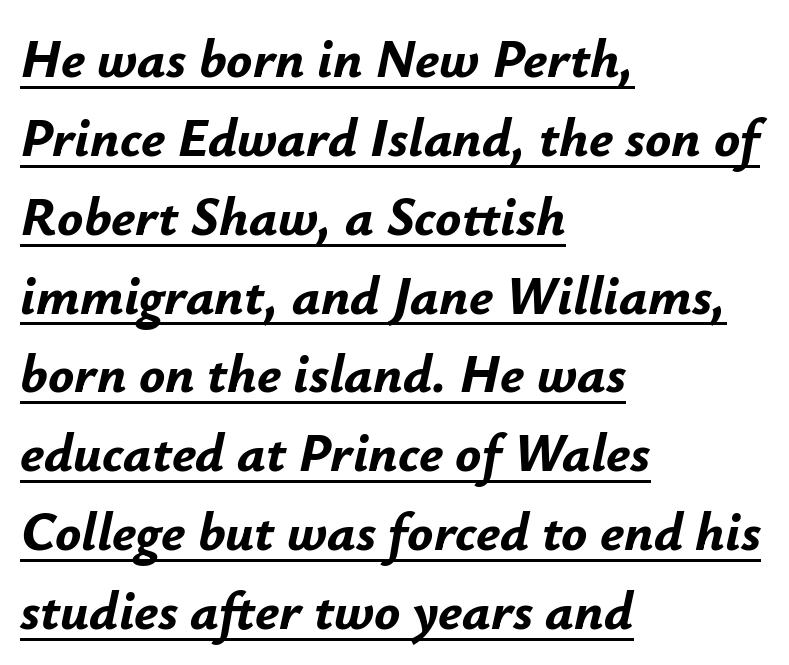
The image shows 54 px bold type, italic (leaning right); set left-aligned, normal line spacing (1.46x), normal letter spacing, underlined; low stroke contrast and a small x-height.
